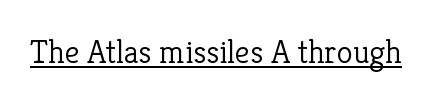
Q: Is the text bold? A: No.
Q: Is the text italic (slanted)? A: No, it is upright.
Q: Is the typeface a serif or a sans-serif typeface? A: Serif.
Q: Is the text underlined? A: Yes.
Q: Is the spacing between letters normal or unusually wide? A: Normal.
Q: Width (condensed, normal, or wide)? A: Normal.
Q: Stroke contrast? A: Low.
Q: x-height? A: Medium.
Q: Monospaced? A: No.
